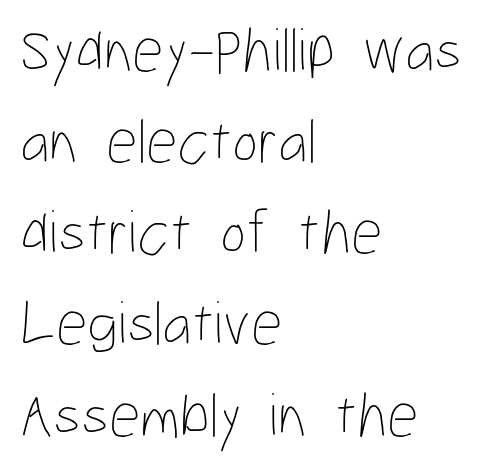
{"italic": "no", "bold": "no", "weight": "thin", "width": "condensed", "stroke_contrast": "low", "x_height": "medium", "monospaced": "no", "underline": "no", "align": "left", "line_spacing": "normal", "line_spacing_ratio": 1.47, "letter_spacing": "normal", "letter_spacing_em": 0.0, "glyph_px": 62}
